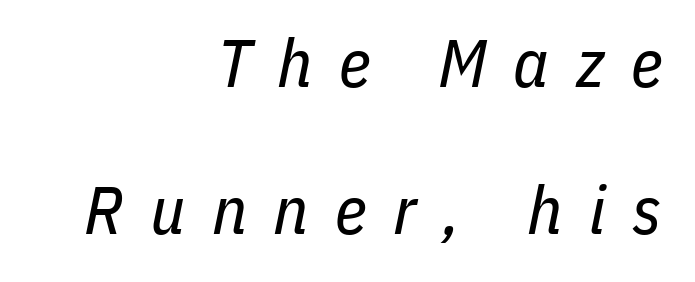
The image shows 68 px regular-weight, condensed type, italic (leaning right); set right-aligned, loose line spacing (2.16x), unusually wide letter spacing (+0.39 em), not underlined; low stroke contrast and a medium x-height.
